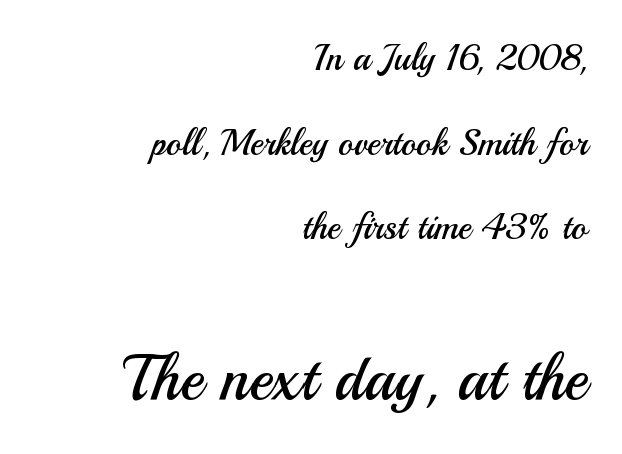
{"serif": "no", "bold": "no", "weight": "regular", "width": "normal", "stroke_contrast": "medium", "x_height": "small", "monospaced": "no", "underline": "no", "align": "right", "line_spacing": "loose", "line_spacing_ratio": 2.35, "letter_spacing": "normal", "letter_spacing_em": 0.0, "larger_block": "second", "size_ratio": 1.75, "glyph_px": 63}
